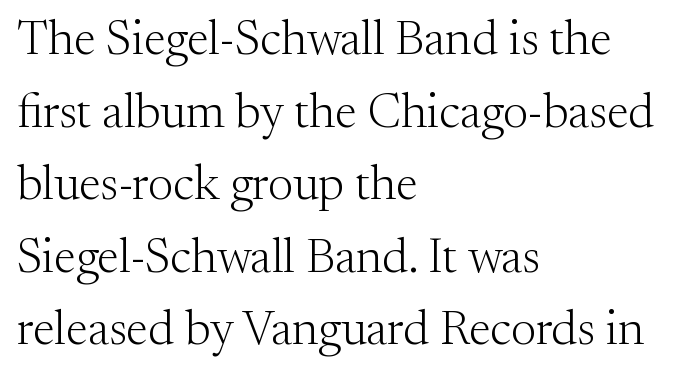
The image shows 49 px light serif type, upright; set left-aligned, normal line spacing (1.48x), normal letter spacing, not underlined; medium stroke contrast and a small x-height.
